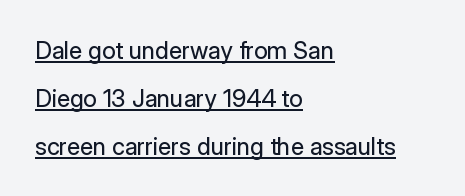
The image shows 24 px text type, upright; set left-aligned, loose line spacing (2.0x), normal letter spacing, underlined.
